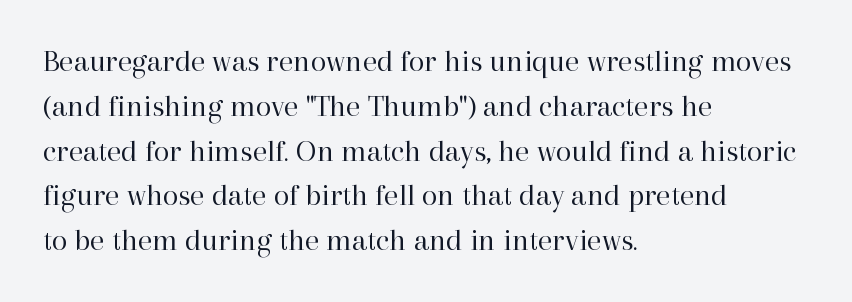
{"serif": "yes", "italic": "no", "bold": "no", "weight": "regular", "width": "normal", "stroke_contrast": "high", "x_height": "medium", "monospaced": "no", "underline": "no", "align": "left", "line_spacing": "normal", "line_spacing_ratio": 1.4, "letter_spacing": "normal", "letter_spacing_em": 0.0, "glyph_px": 32}
